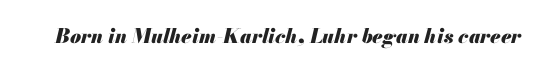
Q: Is the text bold? A: Yes.
Q: Is the text italic (slanted)? A: Yes, it leans right by about 13 degrees.
Q: Is the text underlined? A: No.
Q: Is the spacing between letters normal or unusually wide? A: Normal.
